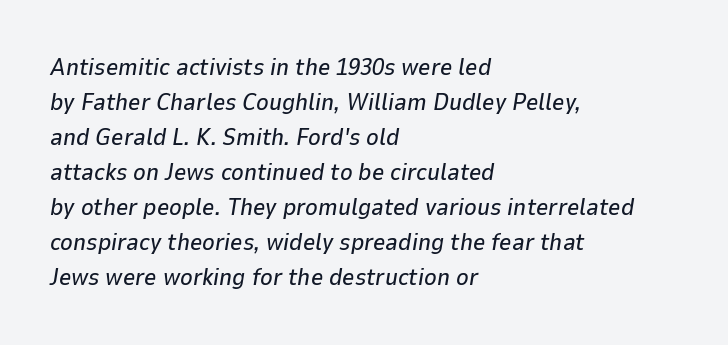
Q: Is the text italic (slanted)? A: Yes, it leans right by about 9 degrees.
Q: Is the text underlined? A: No.
Q: How is the paragraph aligned? A: Left-aligned.
Q: Is the spacing between letters normal or unusually wide? A: Normal.
Q: Is the spacing between lines tight, normal or loose? A: Normal.
